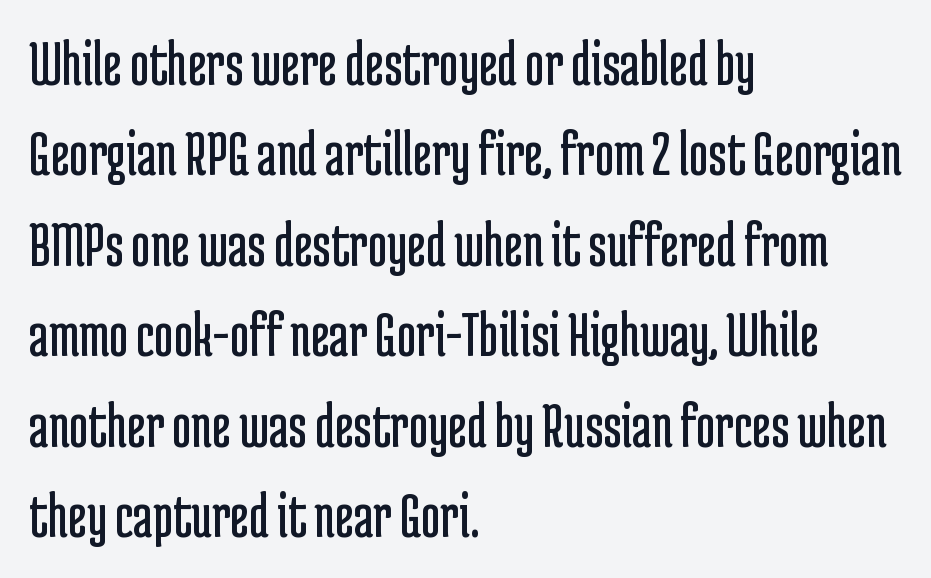
Left-aligned paragraph, ragged on the right. In terms of posture, this sample is upright. The designer left line spacing at the default. The passage shown is not underscored anywhere. Think of a printed novel: that variable character pitch is what you see here. Font category for this specimen: sans-serif.
